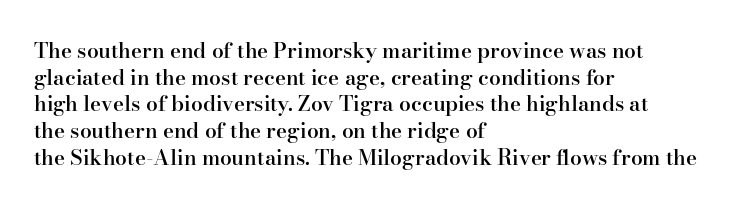
{"italic": "no", "bold": "semi", "underline": "no", "align": "left", "line_spacing": "normal", "line_spacing_ratio": 1.27, "letter_spacing": "normal", "letter_spacing_em": 0.0, "glyph_px": 21}
